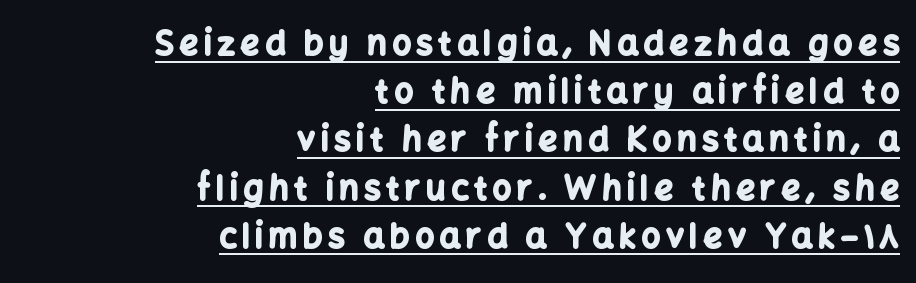
The image shows 33 px bold sans-serif type, upright; set right-aligned, normal line spacing (1.46x), underlined; low stroke contrast and a medium x-height.
